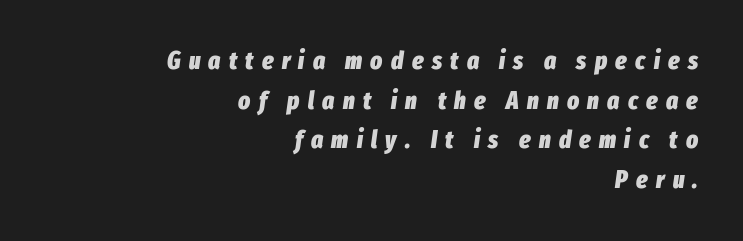
{"italic": "yes", "lean": "right", "slant_degrees": 8, "bold": "yes", "underline": "no", "align": "right", "line_spacing": "normal", "line_spacing_ratio": 1.59, "letter_spacing": "wide", "letter_spacing_em": 0.33, "glyph_px": 25}
